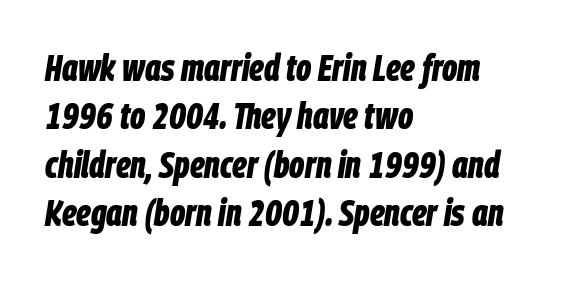
Q: Is the text bold? A: Yes.
Q: Is the text italic (slanted)? A: Yes, it leans right by about 9 degrees.
Q: Is the text underlined? A: No.
Q: How is the paragraph aligned? A: Left-aligned.
Q: Is the spacing between letters normal or unusually wide? A: Normal.
Q: Is the spacing between lines tight, normal or loose? A: Normal.
Q: Width (condensed, normal, or wide)? A: Condensed.
Q: Stroke contrast? A: Low.
Q: x-height? A: Large.
Q: Monospaced? A: No.
